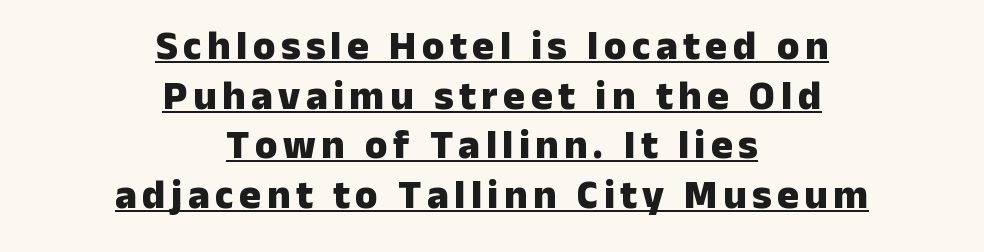
Q: Is the text bold? A: Yes.
Q: Is the text italic (slanted)? A: No, it is upright.
Q: Is the typeface a serif or a sans-serif typeface? A: Sans-serif.
Q: Is the text underlined? A: Yes.
Q: How is the paragraph aligned? A: Centered.
Q: Width (condensed, normal, or wide)? A: Normal.
Q: Stroke contrast? A: Low.
Q: x-height? A: Medium.
Q: Monospaced? A: No.
